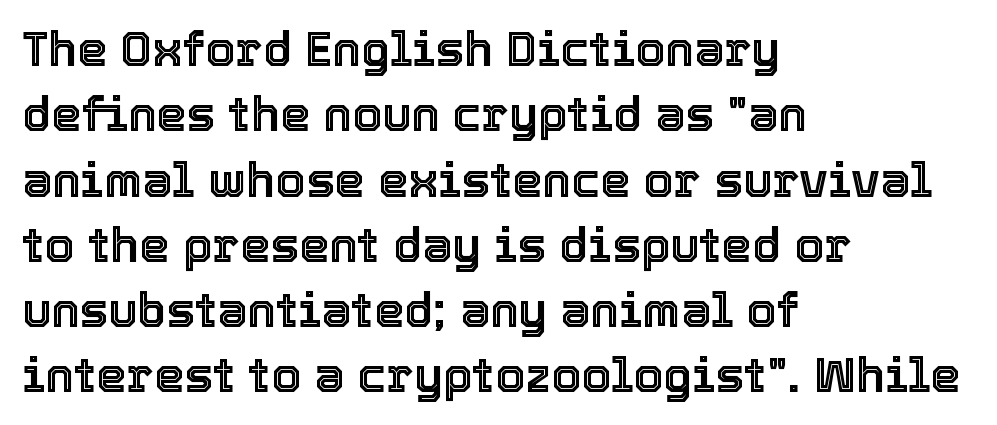
No italicization has been applied; the sample stays upright. Vertical spacing — default. These lines are rendered in a variable-pitch font. The compositor pushed each line to the left boundary. How are the letters spaced? Ordinarily, with no added tracking.
